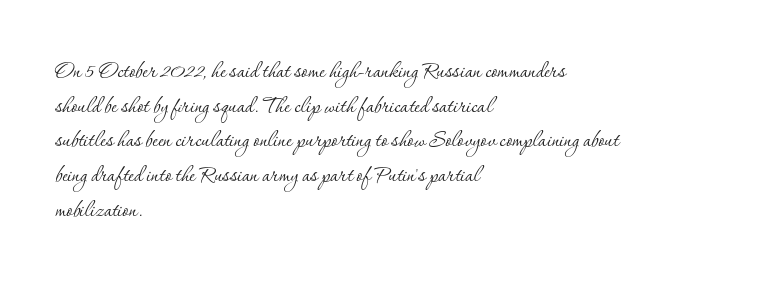
Q: Is the text bold? A: No.
Q: Is the text italic (slanted)? A: Yes.
Q: Is the typeface a serif or a sans-serif typeface? A: Serif.
Q: Is the text underlined? A: No.
Q: How is the paragraph aligned? A: Left-aligned.
Q: Is the spacing between letters normal or unusually wide? A: Normal.
Q: Width (condensed, normal, or wide)? A: Normal.
Q: Stroke contrast? A: Low.
Q: x-height? A: Small.
Q: Monospaced? A: No.
